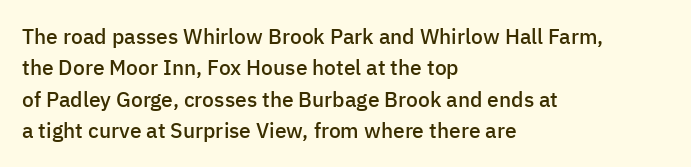
The glyphs have the mass of a demibold cut, below bold. The compositor pushed each line to the left boundary. The passage shown is not underscored anywhere. Caption: standard tracking, unaltered. Reading down the column, the eye jumps a familiar distance to each next line. The axis of the letterforms is exactly vertical.
